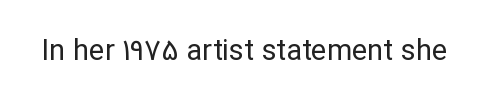
Does the lettering tilt? It doesn't — this is upright. Here the designer chose a conventional face with non-uniform glyph widths. Unmarked baselines from the first word to the last. Look at the tracking — it's just the regular setting, nothing added.
